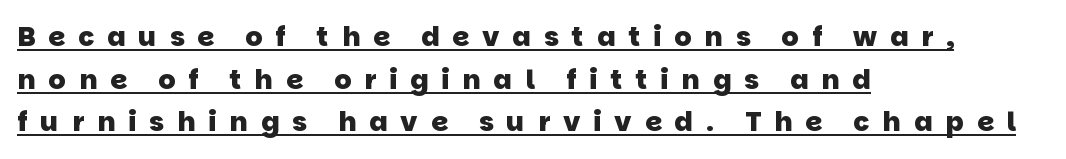
These lines stack with their left ends in a neat column. The lines sit at an ordinary, default distance from one another. Students, observe the line beneath the letters — that is underlining. The font is running at its bold setting. This sample uses expanded letter spacing, leaving extra air between glyphs.
